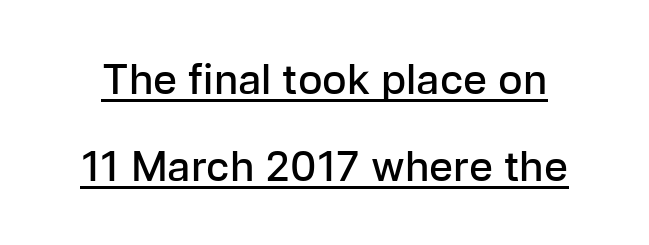
The image shows 41 px semibold sans-serif type, upright; set loose line spacing (2.11x), normal letter spacing, underlined; low stroke contrast and a medium x-height.
